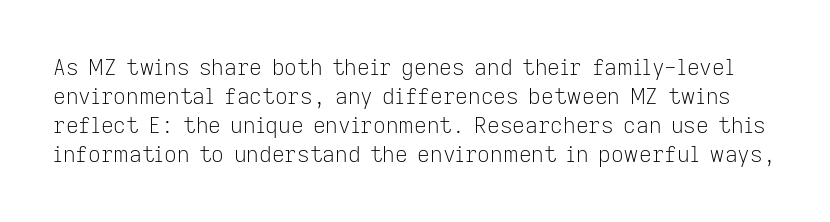
Q: Is the text bold? A: No.
Q: Is the text italic (slanted)? A: No, it is upright.
Q: Is the text underlined? A: No.
Q: Is the spacing between letters normal or unusually wide? A: Normal.
Q: Is the spacing between lines tight, normal or loose? A: Normal.
